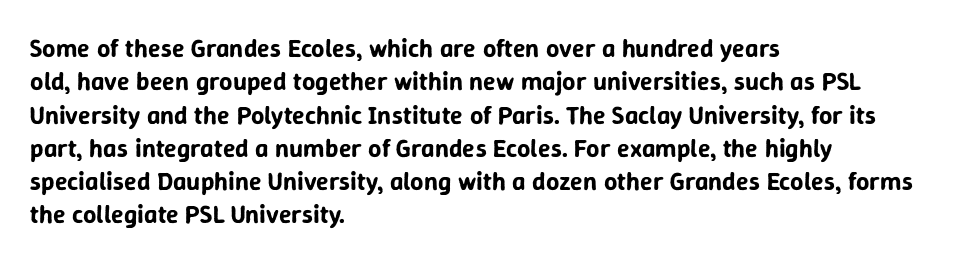
Beneath every word, the page is bare. Evenly set lines give the paragraph a standard silhouette. The compositor pushed each line to the left boundary. Spacing between characters is what you'd get straight out of the box. When letters stand straight like this, we call the style roman or upright.
